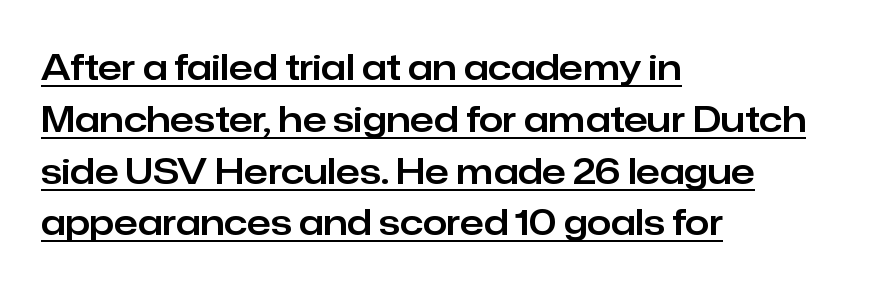
Q: Is the text italic (slanted)? A: No, it is upright.
Q: Is the typeface a serif or a sans-serif typeface? A: Sans-serif.
Q: Is the text underlined? A: Yes.
Q: How is the paragraph aligned? A: Left-aligned.
Q: Is the spacing between letters normal or unusually wide? A: Normal.
Q: Is the spacing between lines tight, normal or loose? A: Normal.
Q: Width (condensed, normal, or wide)? A: Normal.
Q: Stroke contrast? A: Low.
Q: x-height? A: Medium.
Q: Monospaced? A: No.
